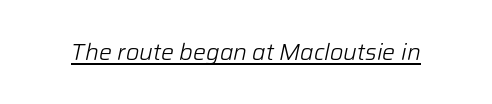
Q: Is the text bold? A: No.
Q: Is the text italic (slanted)? A: Yes, it leans right by about 12 degrees.
Q: Is the text underlined? A: Yes.
Q: Is the spacing between letters normal or unusually wide? A: Normal.
